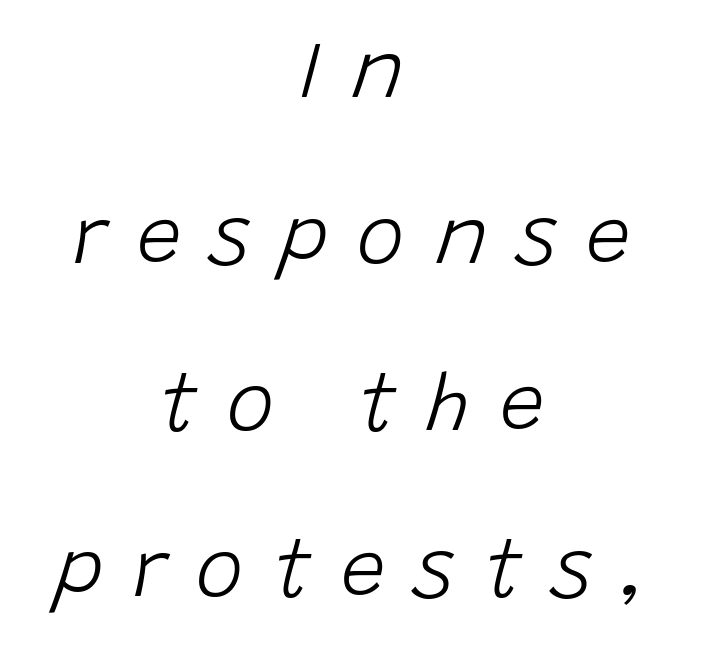
Q: Is the text bold? A: No.
Q: Is the text italic (slanted)? A: Yes, it leans right by about 15 degrees.
Q: Is the text underlined? A: No.
Q: How is the paragraph aligned? A: Centered.
Q: Is the spacing between letters normal or unusually wide? A: Unusually wide.
Q: Is the spacing between lines tight, normal or loose? A: Loose.
Q: Width (condensed, normal, or wide)? A: Normal.
Q: Stroke contrast? A: Low.
Q: x-height? A: Large.
Q: Monospaced? A: No.
